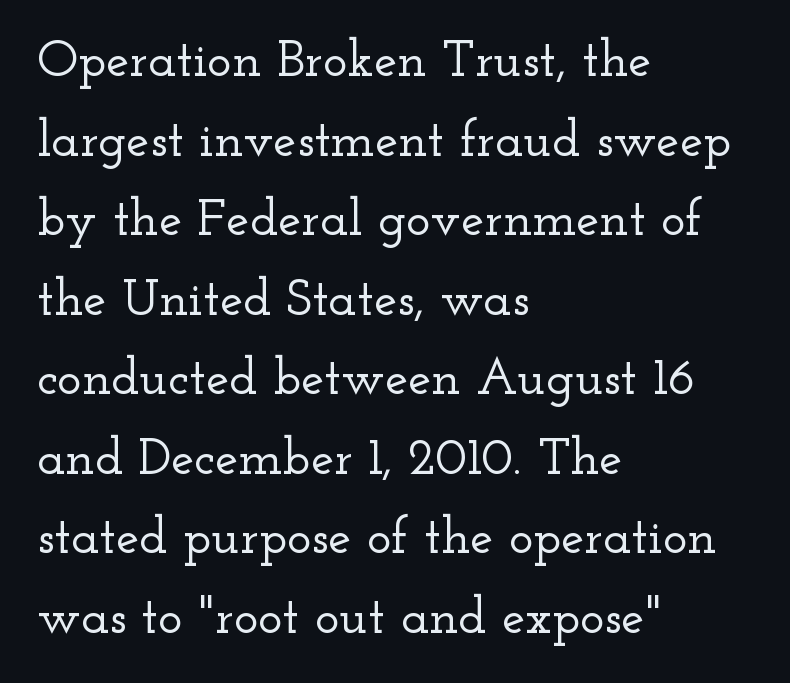
The typesetter chose a ragged-right arrangement here. These lines were composed using upright roman letters. The strip under each line holds only bare page. Tracking value appears to be zero — textbook default spacing.
